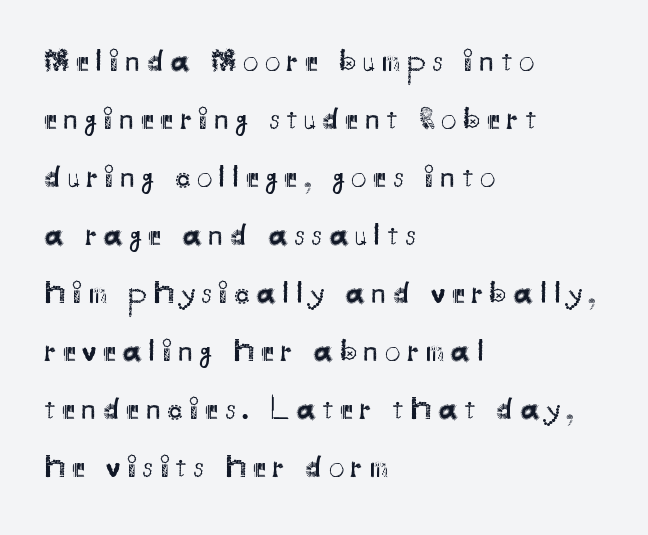
Is the type heavy? It reads as light-to-regular instead. No italicization has been applied; the sample stays upright. Just letters on the line, the space beneath them empty. The tracking reads as deliberately expanded to a designer's eye.
